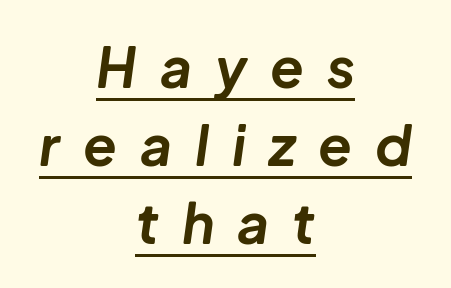
{"italic": "yes", "lean": "right", "slant_degrees": 8, "bold": "yes", "weight": "bold", "width": "normal", "stroke_contrast": "low", "x_height": "medium", "monospaced": "no", "underline": "yes", "align": "center", "line_spacing": "normal", "line_spacing_ratio": 1.42, "letter_spacing": "wide", "letter_spacing_em": 0.42, "glyph_px": 55}
